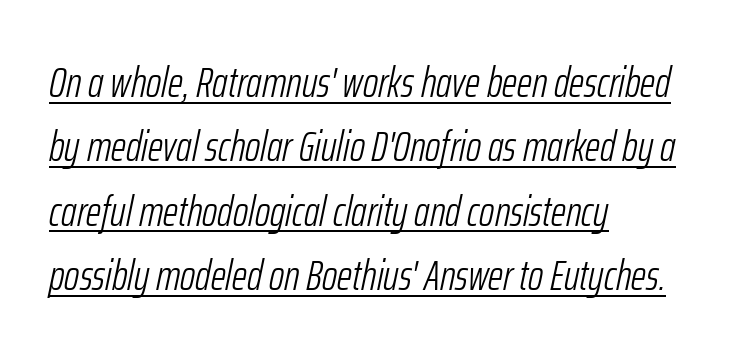
The image shows 42 px light, condensed type, italic (leaning right); set left-aligned, normal line spacing (1.53x), normal letter spacing, underlined; low stroke contrast and a medium x-height.
